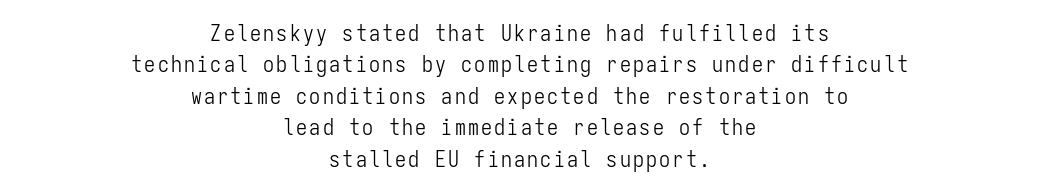
Q: Is the text bold? A: No.
Q: Is the text italic (slanted)? A: No, it is upright.
Q: Is the text underlined? A: No.
Q: How is the paragraph aligned? A: Centered.
Q: Is the spacing between lines tight, normal or loose? A: Normal.
